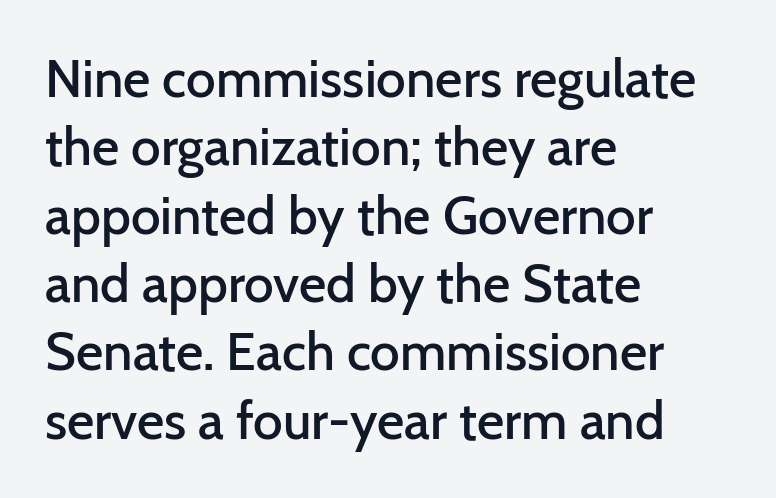
The image shows 53 px semibold sans-serif type, upright; set left-aligned, normal line spacing (1.29x), normal letter spacing, not underlined; low stroke contrast and a medium x-height.
